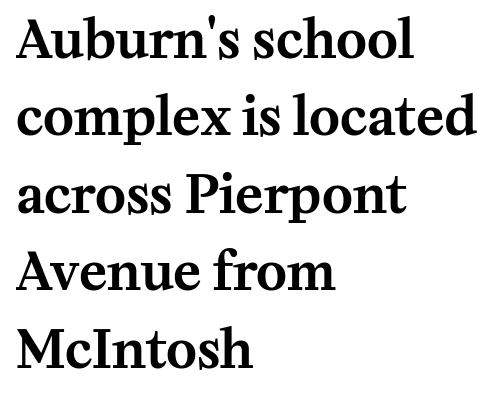
Q: Is the text italic (slanted)? A: No, it is upright.
Q: Is the typeface a serif or a sans-serif typeface? A: Serif.
Q: Is the text underlined? A: No.
Q: How is the paragraph aligned? A: Left-aligned.
Q: Is the spacing between letters normal or unusually wide? A: Normal.
Q: Is the spacing between lines tight, normal or loose? A: Normal.
Q: Width (condensed, normal, or wide)? A: Normal.
Q: Stroke contrast? A: Medium.
Q: x-height? A: Medium.
Q: Monospaced? A: No.
